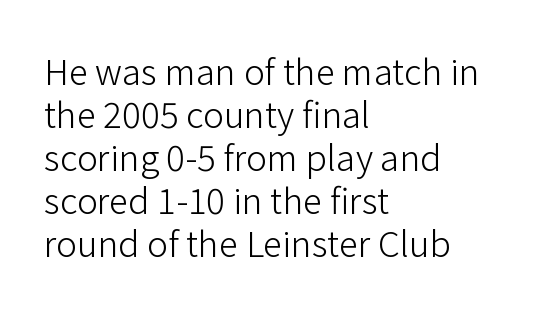
The image shows 35 px light sans-serif type, upright; set left-aligned, line spacing 1.23x, normal letter spacing, not underlined; low stroke contrast and a medium x-height.
